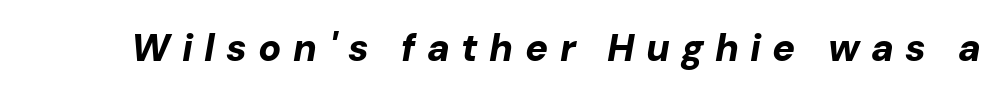
The image shows 38 px bold type, italic (leaning right); set unusually wide letter spacing (+0.3 em), not underlined; low stroke contrast and a medium x-height.
